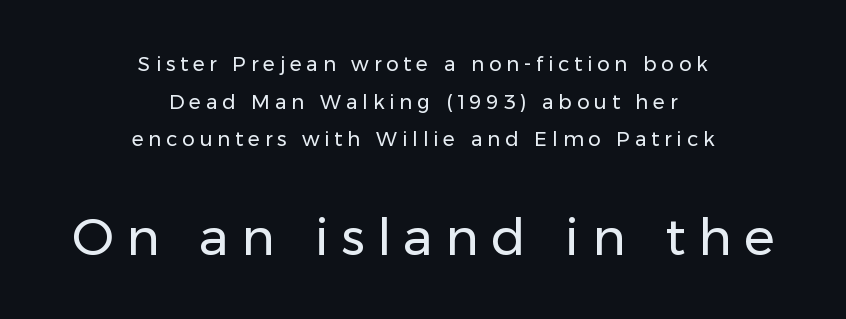
The image shows 51 px regular-weight sans-serif type, upright; set centered, line spacing 1.88x, unusually wide letter spacing (+0.24 em), not underlined; the second (bottom) block is 2.55x larger; low stroke contrast and a medium x-height.
